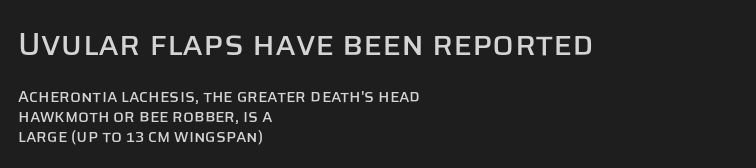
{"serif": "no", "italic": "no", "width": "normal", "stroke_contrast": "low", "x_height": "large", "monospaced": "no", "underline": "no", "align": "left", "line_spacing_ratio": 1.24, "letter_spacing": "normal", "letter_spacing_em": 0.0, "larger_block": "first", "size_ratio": 2.0, "glyph_px": 32}
